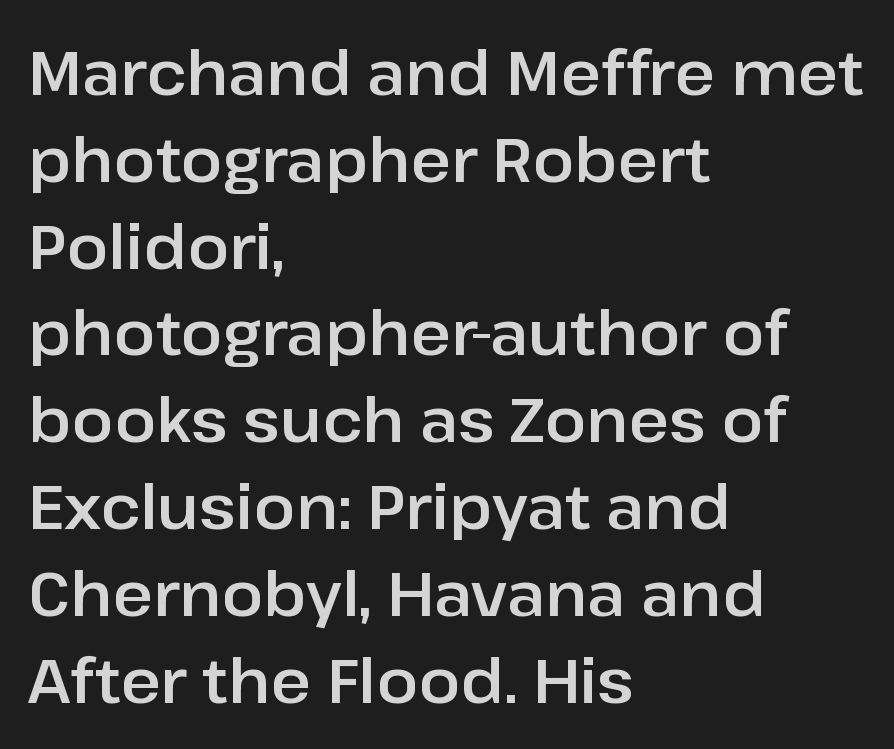
Q: Is the text italic (slanted)? A: No, it is upright.
Q: Is the typeface a serif or a sans-serif typeface? A: Sans-serif.
Q: Is the text underlined? A: No.
Q: How is the paragraph aligned? A: Left-aligned.
Q: Is the spacing between letters normal or unusually wide? A: Normal.
Q: Is the spacing between lines tight, normal or loose? A: Normal.
Q: Width (condensed, normal, or wide)? A: Normal.
Q: Stroke contrast? A: Low.
Q: x-height? A: Medium.
Q: Monospaced? A: No.
